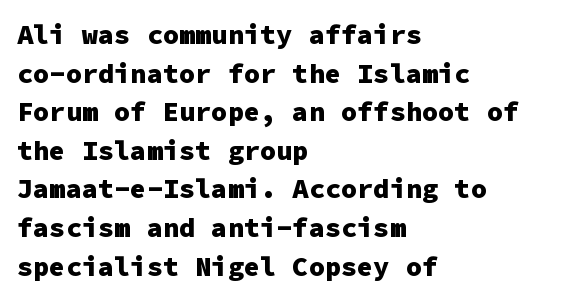
The glyphs are unaccompanied by any horizontal stroke below them. Alignment: flush left. Its strokes are broad and dark, the hallmark of bold type. Designer's note — italics off, roman on.
